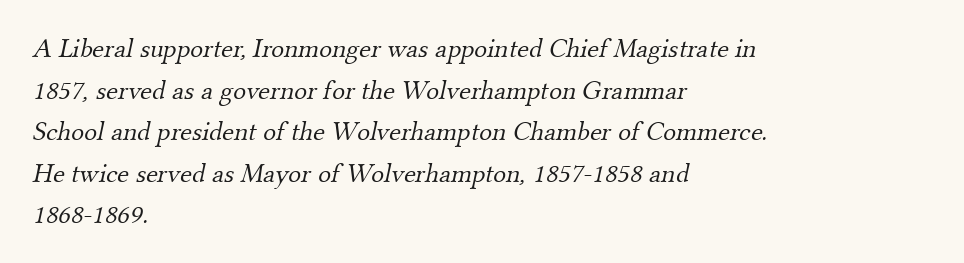
The image shows 27 px text type; set left-aligned, normal line spacing (1.54x), normal letter spacing, not underlined.
